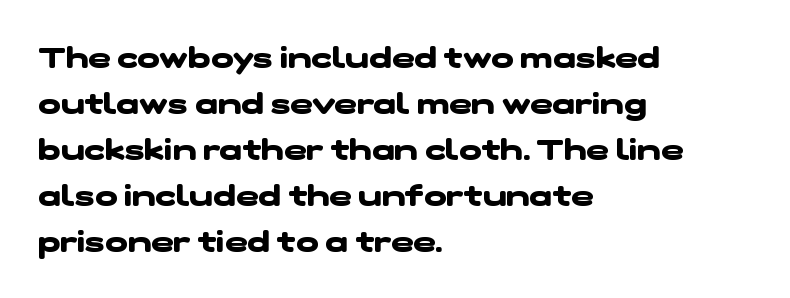
The image shows 30 px heavy, wide sans-serif type; set left-aligned, normal line spacing (1.53x), normal letter spacing, not underlined; low stroke contrast and a medium x-height.
